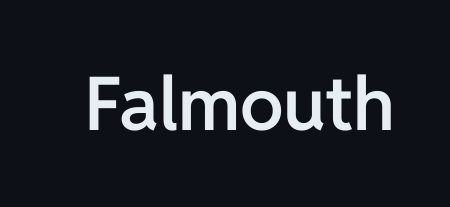
{"serif": "no", "italic": "no", "bold": "semi", "weight": "semibold", "width": "normal", "stroke_contrast": "low", "x_height": "medium", "monospaced": "no", "underline": "no", "letter_spacing": "normal", "letter_spacing_em": 0.0, "glyph_px": 74}
